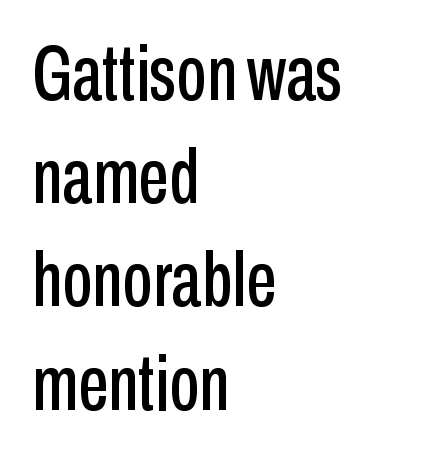
{"serif": "no", "italic": "no", "width": "condensed", "stroke_contrast": "low", "x_height": "medium", "monospaced": "no", "underline": "no", "align": "left", "line_spacing": "normal", "line_spacing_ratio": 1.34, "letter_spacing": "normal", "letter_spacing_em": 0.0, "glyph_px": 77}
